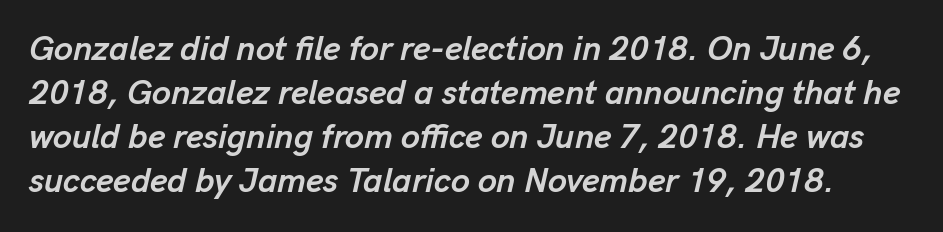
{"italic": "yes", "lean": "right", "slant_degrees": 13, "bold": "yes", "weight": "semibold", "width": "normal", "stroke_contrast": "low", "x_height": "medium", "monospaced": "no", "underline": "no", "line_spacing": "normal", "line_spacing_ratio": 1.29, "letter_spacing": "normal", "letter_spacing_em": 0.0, "glyph_px": 34}
